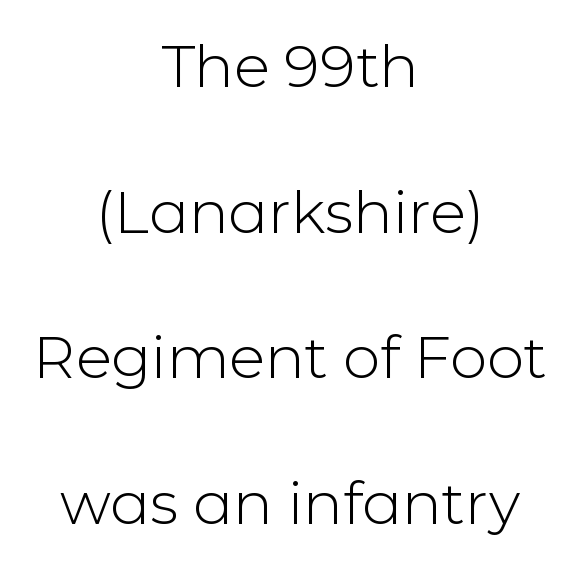
The image shows 59 px light sans-serif type, upright; set centered, loose line spacing (2.47x), normal letter spacing, not underlined; low stroke contrast and a medium x-height.
